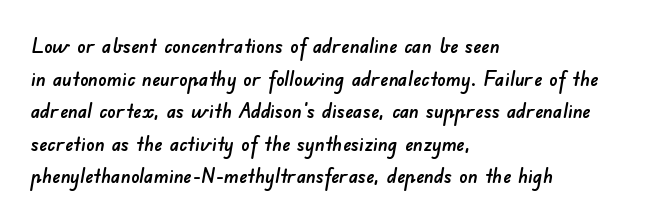
How are the letters spaced? Ordinarily, with no added tracking. The typesetter chose a ragged-right arrangement here. Rule under the text: the space is simply empty. Each new line begins a customary step beneath the previous one.
